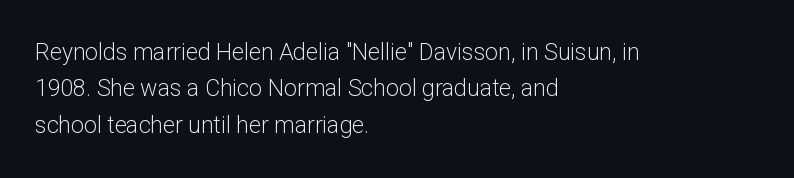
The image shows 23 px text type, upright; set left-aligned, normal line spacing (1.58x), normal letter spacing, not underlined.
